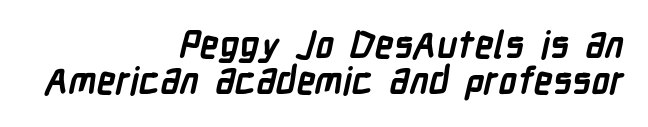
Nothing sits at the stroke ends, so this counts as sans-serif. Summary of weight: heavy, a full bold. The letters sit at their default tracking, neither squeezed nor spread. Honestly, the rows look squashed on top of each other. Just letters on the line, the space beneath them empty. Varying glyph widths throughout — classic text-font behaviour.
